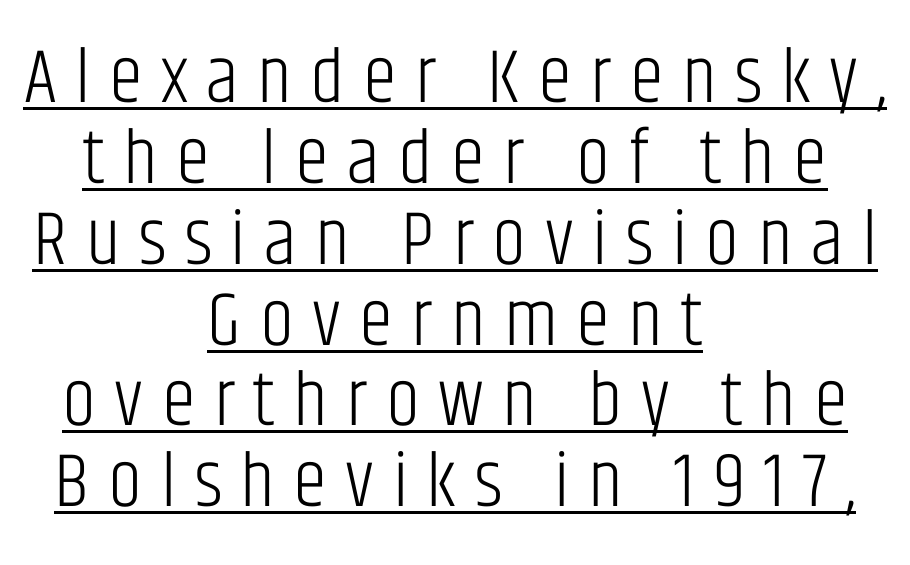
Words appear elongated and porous because spacing is wide. Reading down the block, each line starts at a different indent, mirrored at its end. Stroke thickness stays within the range of a standard reading face or lighter. What decoration does the sample have? An underline. Think of a printed novel: that variable character pitch is what you see here. The letters carry no serifs — their stems end cleanly without finishing strokes.
